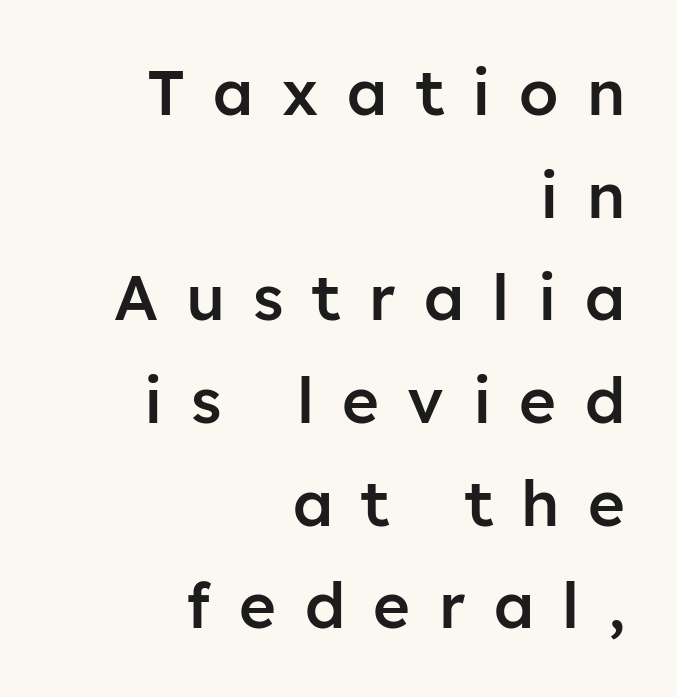
{"serif": "no", "italic": "no", "bold": "semi", "weight": "semibold", "width": "normal", "stroke_contrast": "low", "x_height": "medium", "monospaced": "no", "underline": "no", "align": "right", "line_spacing": "normal", "line_spacing_ratio": 1.63, "letter_spacing": "wide", "letter_spacing_em": 0.45, "glyph_px": 63}
